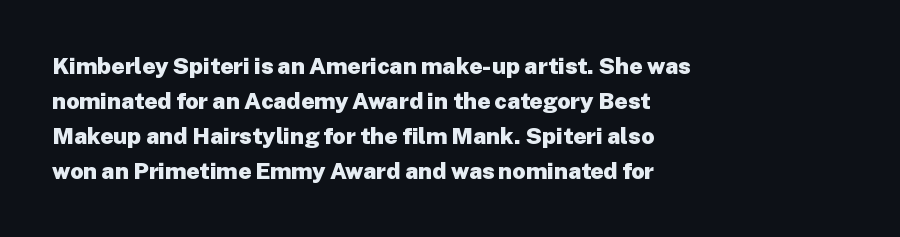
{"italic": "no", "bold": "yes", "underline": "no", "align": "left", "line_spacing": "normal", "line_spacing_ratio": 1.52, "letter_spacing": "normal", "letter_spacing_em": 0.0, "glyph_px": 23}
